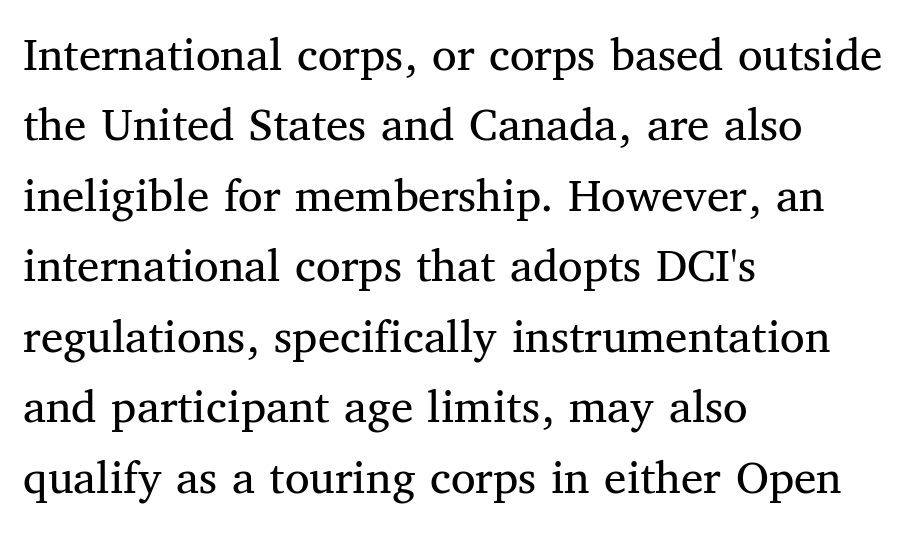
Regular leading. Examine the stroke ends and you'll spot serifs. Varying glyph widths throughout — classic text-font behaviour. Clear beneath every line of the passage. Each word holds together tightly as a unit, with standard inter-letter gaps.
